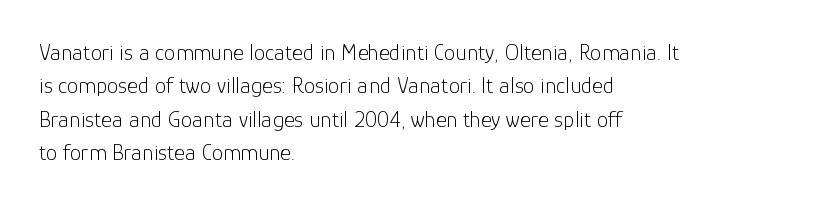
How would I describe the line gaps? Plain and ordinary. Just letters on the line, the space beneath them empty. Alignment: flush left. In terms of posture, this sample is upright.
